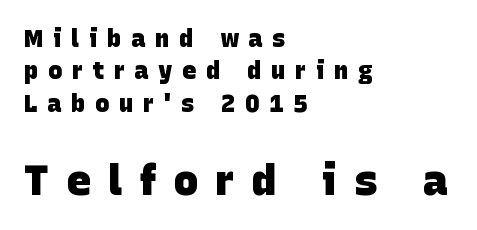
The image shows 42 px heavy sans-serif type; set left-aligned, normal line spacing (1.35x), unusually wide letter spacing (+0.4 em), not underlined; the second (bottom) block is 1.75x larger; low stroke contrast and a large x-height.
